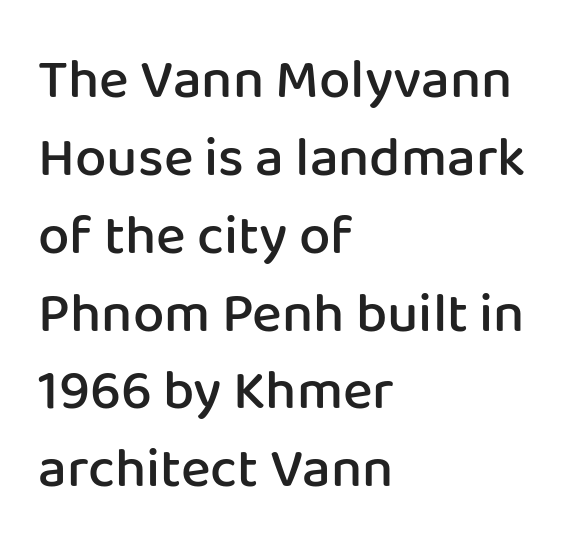
The type sits square on the baseline with zero lean. The typesetting leans somewhat heavy: a semibold. Here the designer chose a conventional face with non-uniform glyph widths. All the whitespace from short lines collects on the right.
